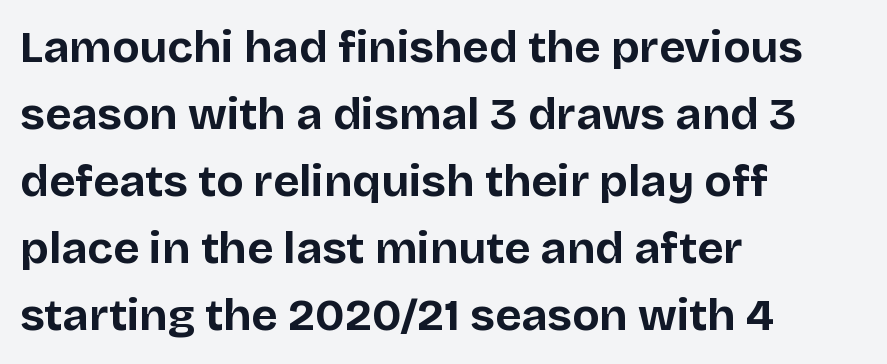
{"serif": "no", "italic": "no", "bold": "yes", "weight": "bold", "width": "normal", "stroke_contrast": "low", "x_height": "large", "monospaced": "no", "underline": "no", "align": "left", "line_spacing": "normal", "line_spacing_ratio": 1.49, "letter_spacing": "normal", "letter_spacing_em": 0.0, "glyph_px": 45}
